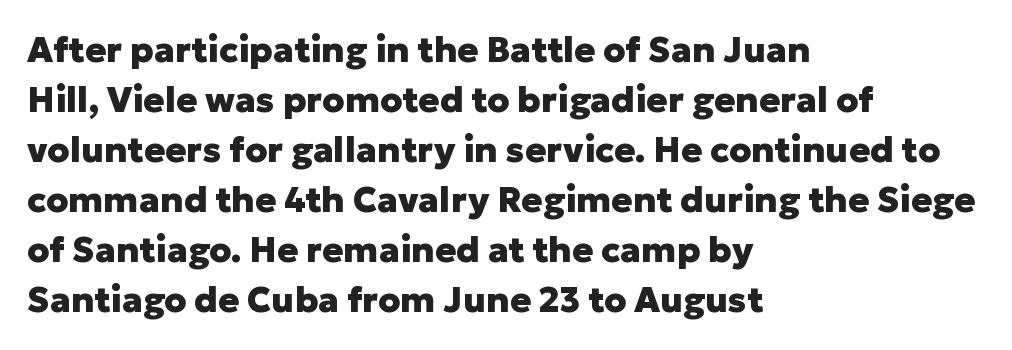
Q: Is the text bold? A: Yes.
Q: Is the text italic (slanted)? A: No, it is upright.
Q: Is the typeface a serif or a sans-serif typeface? A: Sans-serif.
Q: Is the text underlined? A: No.
Q: How is the paragraph aligned? A: Left-aligned.
Q: Is the spacing between letters normal or unusually wide? A: Normal.
Q: Is the spacing between lines tight, normal or loose? A: Normal.
Q: Width (condensed, normal, or wide)? A: Normal.
Q: Stroke contrast? A: Low.
Q: x-height? A: Medium.
Q: Monospaced? A: No.
